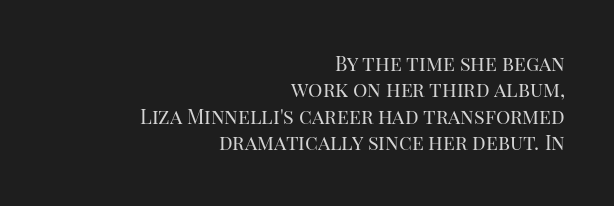
Weight: regular or lighter. Ordinary non-slanted type is in use. Notice how descenders clear the ascenders below comfortably — that's standard leading. Honestly, there is no underline to notice here at all. Line ends are locked; line starts wander. The face used here is rendered with its standard letterfit.
